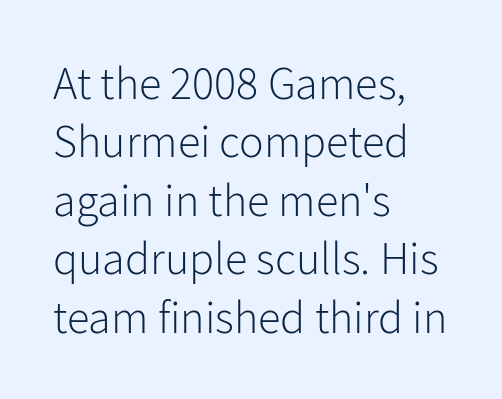
{"serif": "no", "italic": "no", "bold": "no", "weight": "light", "width": "normal", "stroke_contrast": "low", "x_height": "medium", "monospaced": "no", "underline": "no", "align": "left", "line_spacing": "normal", "line_spacing_ratio": 1.27, "letter_spacing": "normal", "letter_spacing_em": 0.0, "glyph_px": 46}
